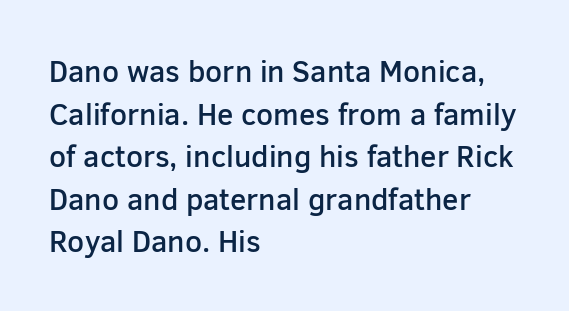
The image shows 30 px semibold sans-serif type, upright; set left-aligned, normal line spacing (1.42x), normal letter spacing, not underlined; low stroke contrast and a medium x-height.
